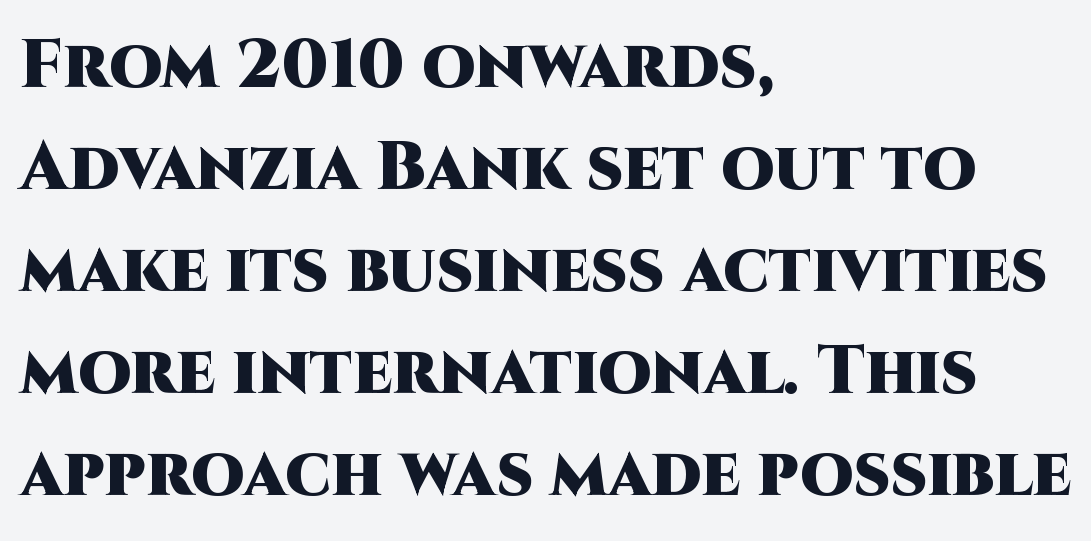
Serif or sans? Sans — the stroke terminals are bare. Caption: bold face, heavy strokes. This rendering features lettering with no underline. Does the leading feel generous? No, just average.
